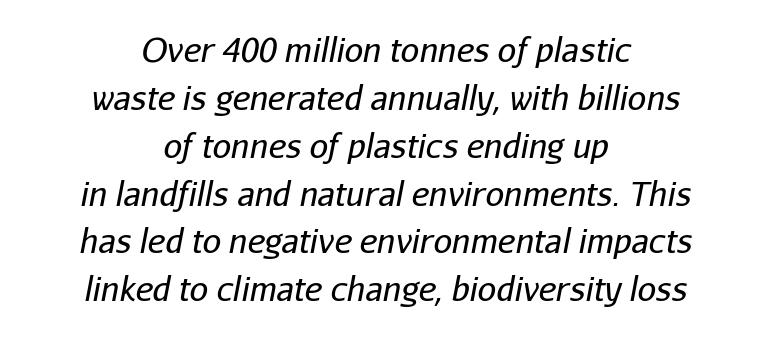
Stroke thickness stays within the range of a standard reading face or lighter. The face used here is proportionally spaced, like ordinary book or web type. The font's italic variant was chosen for this text. The rows are spaced the way most documents space them. Has an underline been added? It has not.
